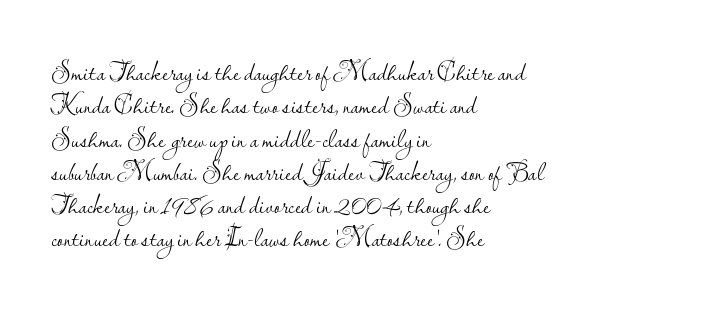
Compared with typical paragraphs, the rows here are spaced about the same. Short and long lines alike share a common starting point at left. Is the stroke heavy? The answer is a plain regular-or-lighter. In terms of letterspacing, this is plain default setting. Just letters on the line, the space beneath them empty.
